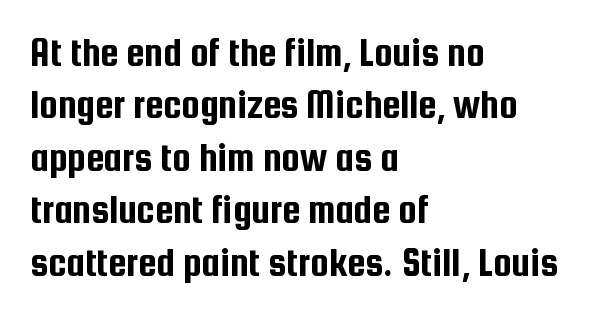
{"serif": "no", "italic": "no", "width": "condensed", "stroke_contrast": "low", "x_height": "medium", "monospaced": "no", "underline": "no", "align": "left", "line_spacing": "normal", "line_spacing_ratio": 1.28, "letter_spacing": "normal", "letter_spacing_em": 0.0, "glyph_px": 41}
